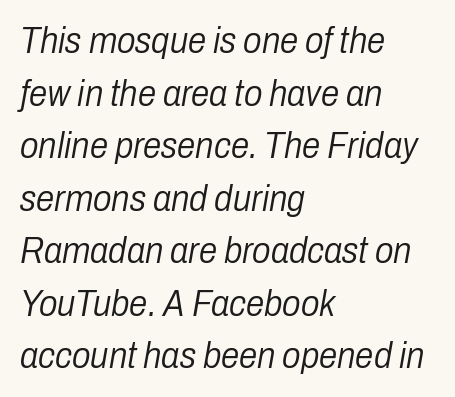
Q: Is the text bold? A: No.
Q: Is the text italic (slanted)? A: Yes, it leans right by about 10 degrees.
Q: Is the text underlined? A: No.
Q: How is the paragraph aligned? A: Left-aligned.
Q: Is the spacing between letters normal or unusually wide? A: Normal.
Q: Is the spacing between lines tight, normal or loose? A: Normal.
Q: Width (condensed, normal, or wide)? A: Condensed.
Q: Stroke contrast? A: Low.
Q: x-height? A: Medium.
Q: Monospaced? A: No.
